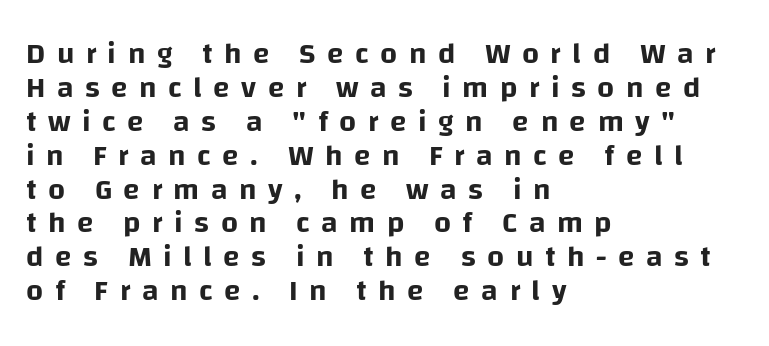
The image shows 30 px sans-serif type, upright; set left-aligned, tight line spacing (1.13x), unusually wide letter spacing (+0.38 em), not underlined; low stroke contrast and a large x-height.
